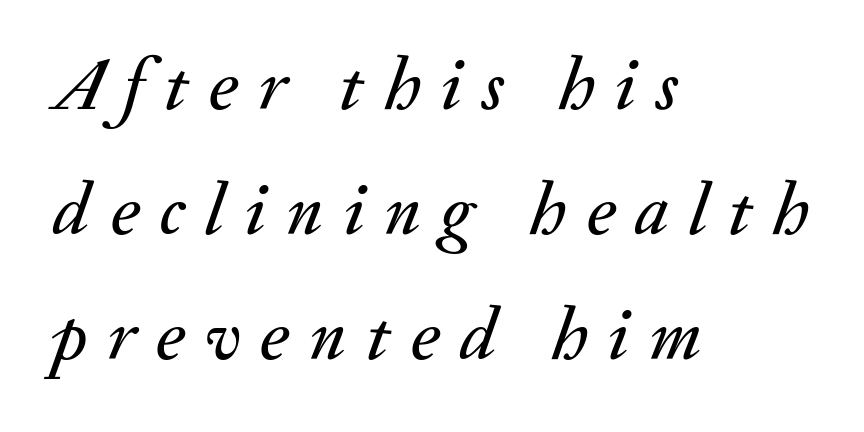
The image shows 74 px text type, italic (leaning right); set left-aligned, normal line spacing (1.69x), unusually wide letter spacing (+0.27 em), not underlined; medium stroke contrast and a small x-height.
